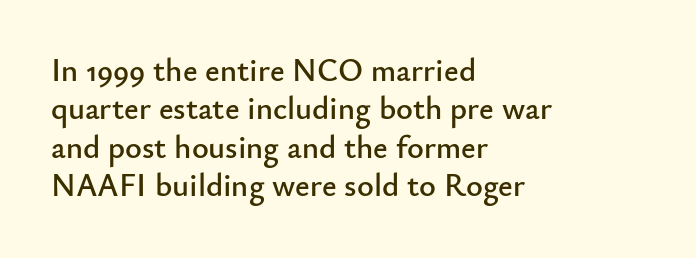
{"serif": "no", "italic": "no", "width": "normal", "stroke_contrast": "low", "x_height": "small", "monospaced": "no", "underline": "no", "align": "left", "line_spacing_ratio": 1.2, "letter_spacing": "normal", "letter_spacing_em": 0.0, "glyph_px": 32}
